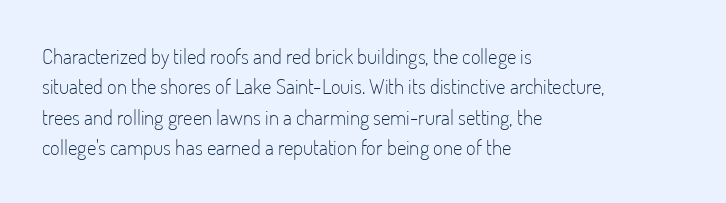
{"italic": "no", "bold": "no", "underline": "no", "align": "left", "line_spacing": "normal", "line_spacing_ratio": 1.45, "letter_spacing": "normal", "letter_spacing_em": 0.0, "glyph_px": 21}
